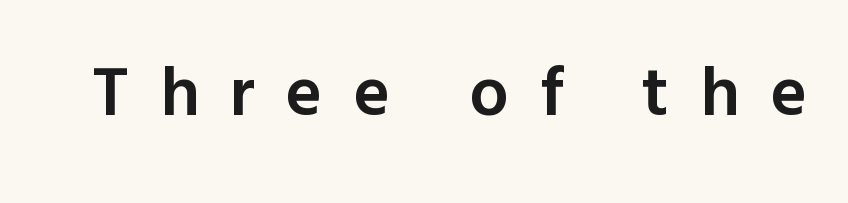
Proportional: the letters do not fall into vertical columns. A typesetter would mark this as roman, not italic. Loose tracking; the words dissolve into strings of separated letters. These lines are composed in type without serifs. Set as a demibold, roughly 600 on the weight scale. Type without underlining.
